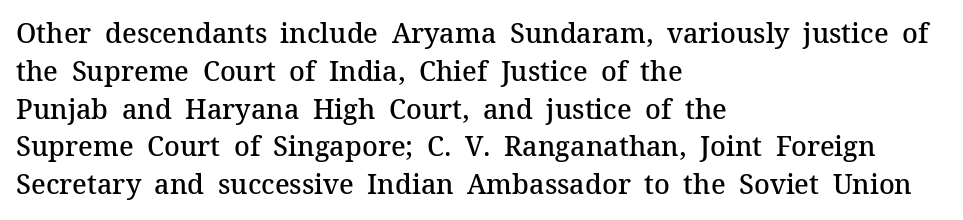
The image shows 27 px text type, upright; set left-aligned, normal line spacing (1.4x), normal letter spacing, not underlined.
